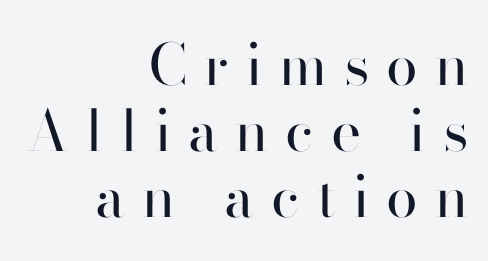
{"serif": "no", "italic": "no", "bold": "no", "weight": "regular", "width": "normal", "stroke_contrast": "high", "x_height": "small", "monospaced": "no", "underline": "no", "align": "right", "line_spacing_ratio": 1.16, "letter_spacing": "wide", "letter_spacing_em": 0.3, "glyph_px": 57}
